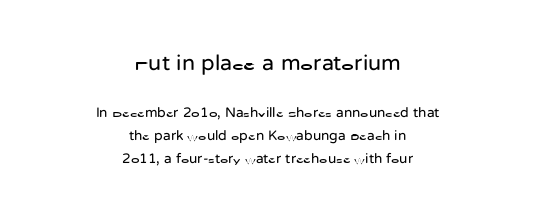
{"italic": "no", "bold": "no", "underline": "no", "align": "center", "line_spacing": "normal", "line_spacing_ratio": 1.64, "letter_spacing": "normal", "letter_spacing_em": 0.0, "larger_block": "first", "size_ratio": 1.57, "glyph_px": 22}
